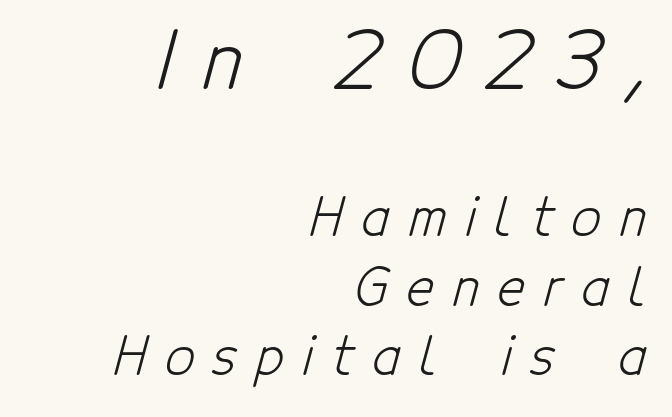
{"serif": "no", "bold": "no", "weight": "light", "width": "condensed", "stroke_contrast": "low", "x_height": "medium", "monospaced": "no", "underline": "no", "align": "right", "line_spacing": "normal", "line_spacing_ratio": 1.34, "letter_spacing": "wide", "letter_spacing_em": 0.36, "larger_block": "first", "size_ratio": 1.5, "glyph_px": 78}
